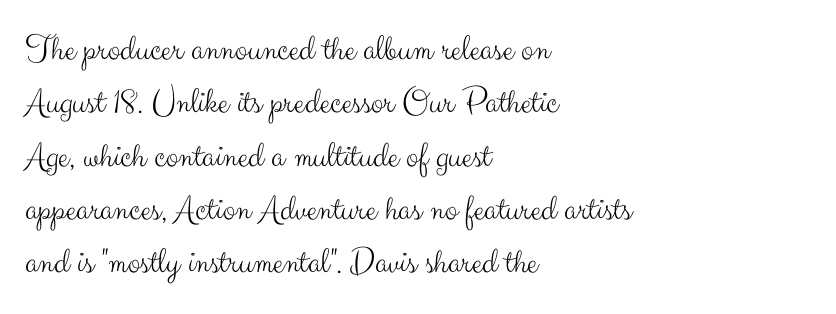
{"serif": "no", "bold": "no", "weight": "light", "width": "normal", "stroke_contrast": "medium", "x_height": "small", "monospaced": "no", "underline": "no", "align": "left", "line_spacing": "normal", "line_spacing_ratio": 1.44, "letter_spacing": "normal", "letter_spacing_em": 0.0, "glyph_px": 37}
